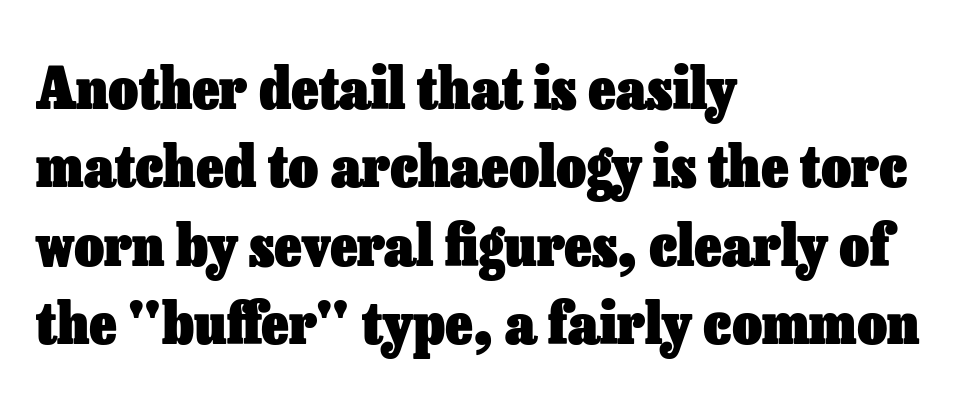
All the whitespace from short lines collects on the right. The face used here is rendered with its standard letterfit. Think of a printed novel: that variable character pitch is what you see here. Strokes here are thick enough to call this a true bold.
